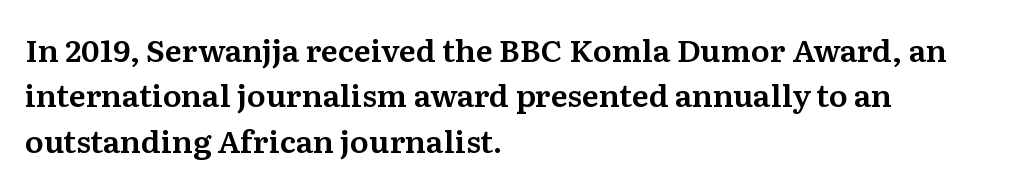
Letter spacing: default. Visually the block forms a straight wall on the left and a jagged coastline on the right. The rows are spaced the way most documents space them. Designer's note — italics off, roman on. Each row of text sits above clean, open space.
